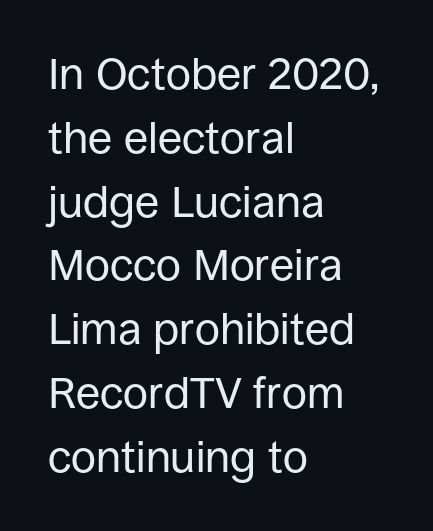
Look at the bottom of the vertical strokes: they stop flat, with no serifs. A typesetter would mark this as roman, not italic. This sample uses plain, unmodified letter spacing. The zone under the glyphs is completely vacant.
